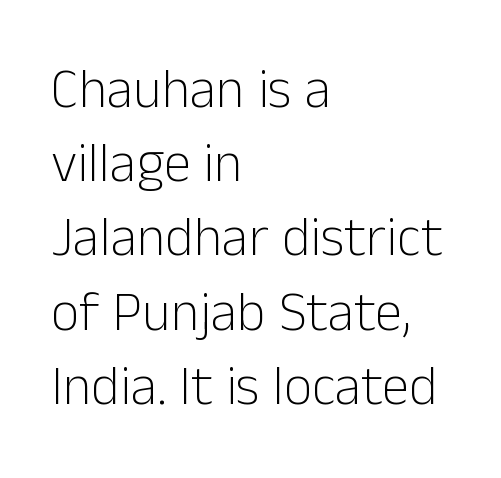
The image shows 55 px light sans-serif type, upright; set left-aligned, normal line spacing (1.35x), normal letter spacing, not underlined; low stroke contrast and a medium x-height.
